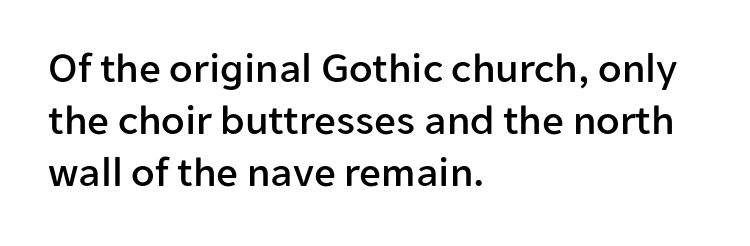
Q: Is the text italic (slanted)? A: No, it is upright.
Q: Is the typeface a serif or a sans-serif typeface? A: Sans-serif.
Q: Is the text underlined? A: No.
Q: How is the paragraph aligned? A: Left-aligned.
Q: Is the spacing between letters normal or unusually wide? A: Normal.
Q: Width (condensed, normal, or wide)? A: Normal.
Q: Stroke contrast? A: Low.
Q: x-height? A: Medium.
Q: Monospaced? A: No.
